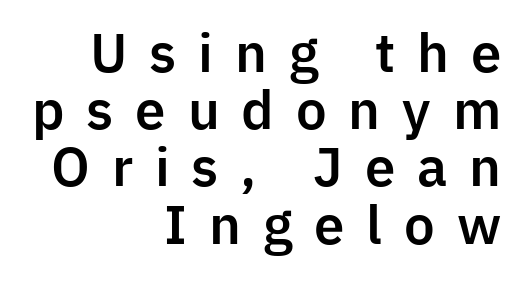
Style check: upright. The passage shown is typed in a proportional face where columns would drift. Right-aligned paragraph, ragged on the left. This rendering features lettering with no underline. Line spacing here is tight.
